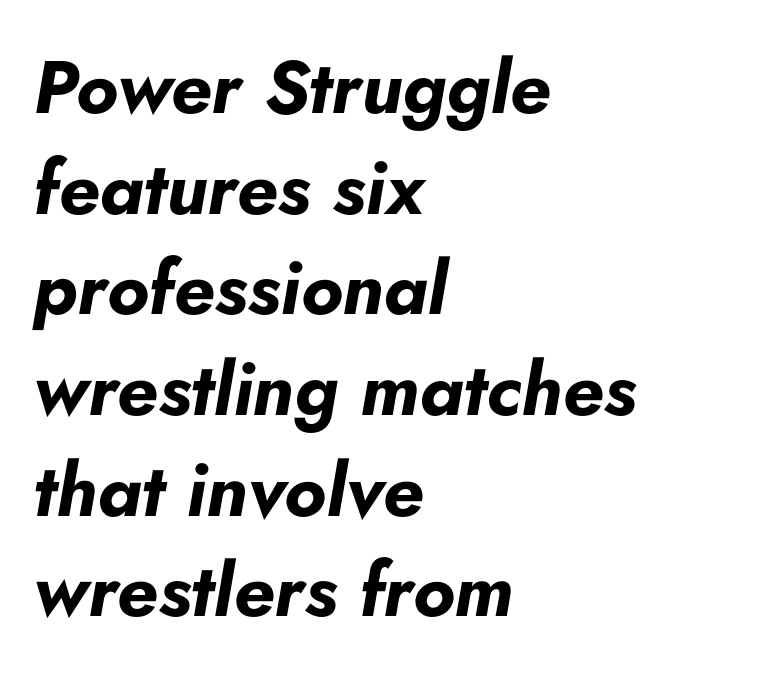
The image shows 74 px bold type, italic (leaning right); set left-aligned, normal line spacing (1.36x), normal letter spacing, not underlined; low stroke contrast and a small x-height.
